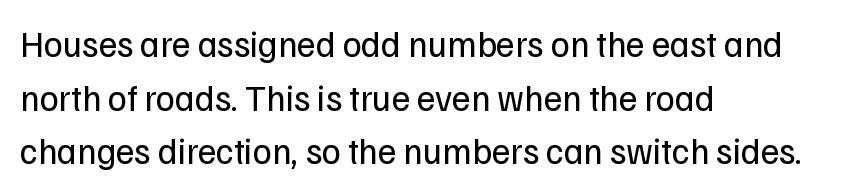
The space directly below the letters is spotless. Does the leading feel generous? No, just average. It's the straight-up-and-down kind of type. Is the type heavy? It reads as light-to-regular instead.
